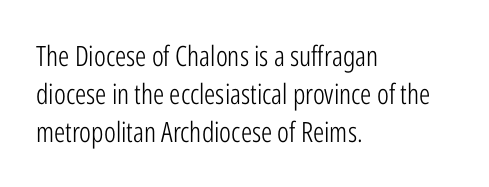
{"serif": "no", "italic": "no", "bold": "no", "weight": "light", "width": "condensed", "stroke_contrast": "low", "x_height": "medium", "monospaced": "no", "underline": "no", "align": "left", "line_spacing": "normal", "line_spacing_ratio": 1.35, "letter_spacing": "normal", "letter_spacing_em": 0.0, "glyph_px": 28}
